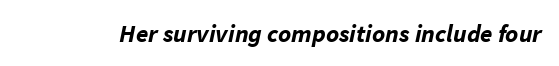
{"italic": "yes", "lean": "right", "slant_degrees": 11, "bold": "yes", "underline": "no", "letter_spacing": "normal", "letter_spacing_em": 0.0, "glyph_px": 25}
